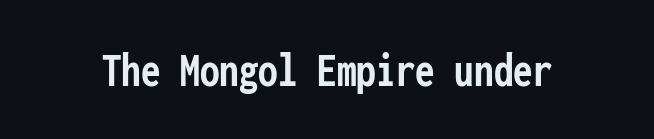
The letters march in equal steps, a hallmark of fixed-pitch type. Descenders hang freely into open space. I'd call this a sans setting — the letters go barefoot. Summary of weight: heavy, a full bold. The specimen reads as upright at a glance.
